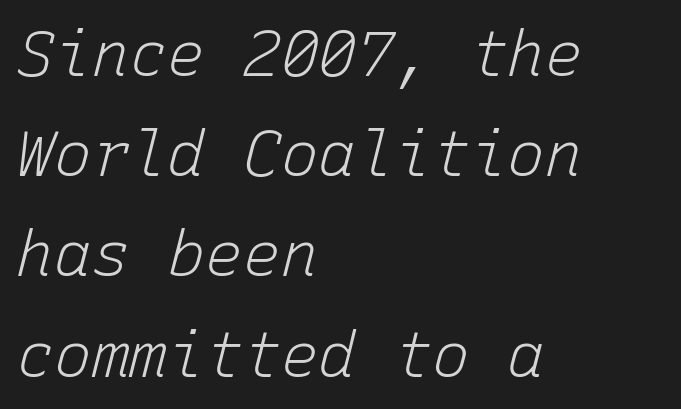
The image shows 63 px light type, italic (leaning right), monospaced; set left-aligned, normal line spacing (1.59x), normal letter spacing, not underlined; low stroke contrast and a medium x-height.
